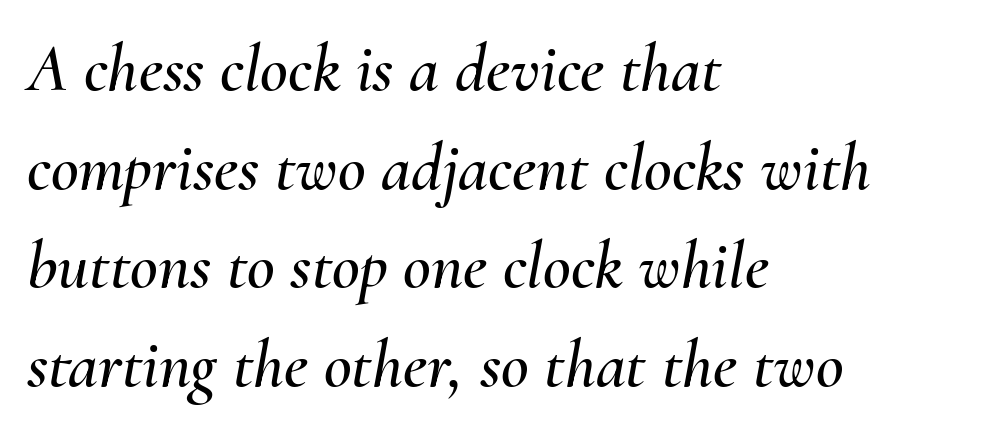
{"italic": "yes", "lean": "right", "slant_degrees": 10, "width": "normal", "stroke_contrast": "medium", "x_height": "small", "monospaced": "no", "underline": "no", "align": "left", "line_spacing": "normal", "line_spacing_ratio": 1.45, "letter_spacing": "normal", "letter_spacing_em": 0.0, "glyph_px": 68}
